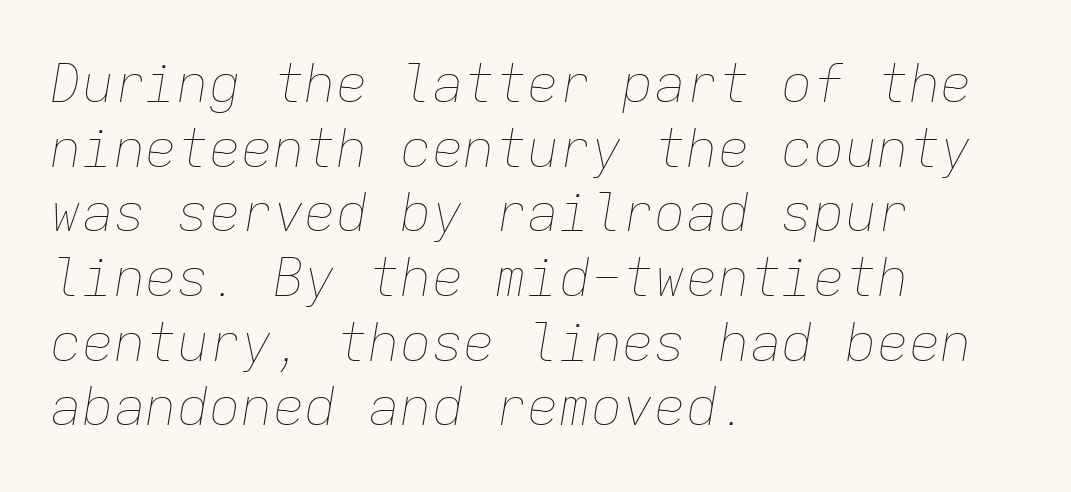
The image shows 53 px thin type, italic (leaning right), monospaced; set left-aligned, line spacing 1.22x, normal letter spacing, not underlined; low stroke contrast and a medium x-height.
